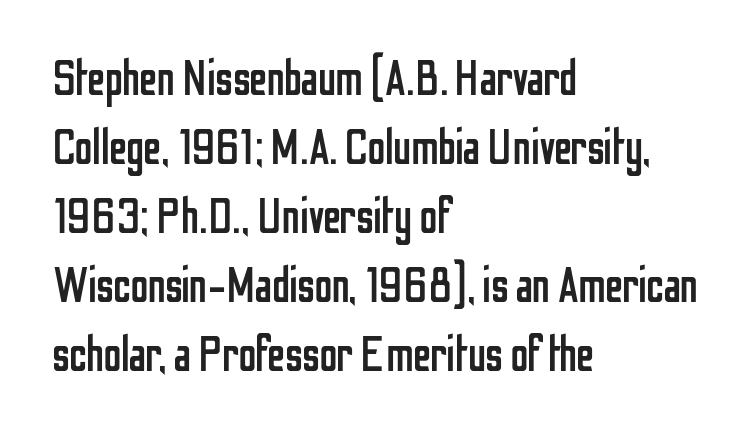
The image shows 50 px regular-weight, condensed sans-serif type, upright; set left-aligned, normal line spacing (1.38x), normal letter spacing, not underlined; low stroke contrast and a medium x-height.
